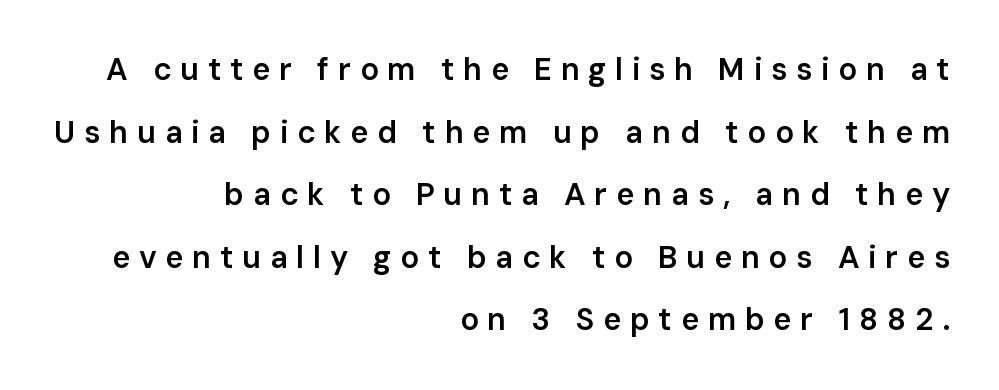
Typographic density is moderately raised because the face is semibold. Loose tracking; the words dissolve into strings of separated letters. Check where the strokes stop: nothing finishes them off — pure sans. Looks like regular typesetting: each glyph gets only the width it needs. Compared with a flush-left layout, this one pins lines to the opposite, right side.
